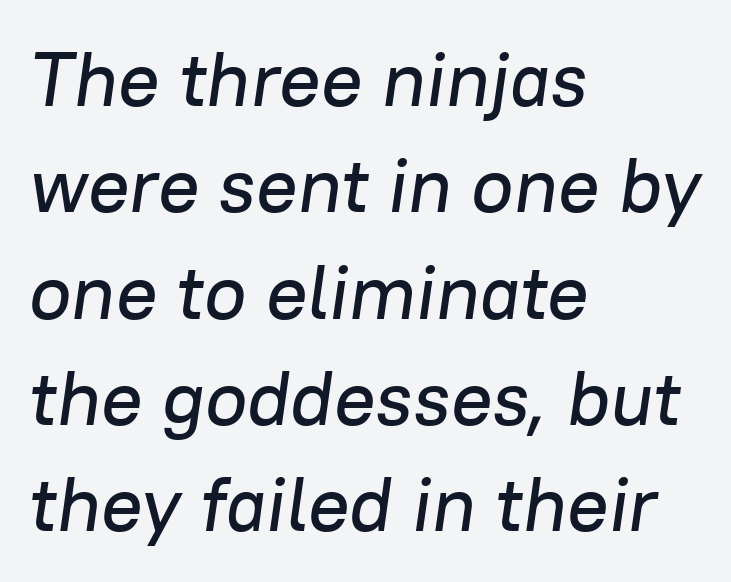
{"italic": "yes", "lean": "right", "slant_degrees": 8, "width": "normal", "stroke_contrast": "low", "x_height": "medium", "monospaced": "no", "underline": "no", "align": "left", "line_spacing": "normal", "line_spacing_ratio": 1.38, "letter_spacing": "normal", "letter_spacing_em": 0.0, "glyph_px": 77}
